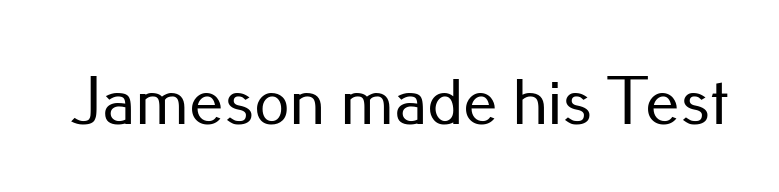
The image shows 69 px sans-serif type, upright; set normal letter spacing, not underlined; low stroke contrast and a small x-height.
